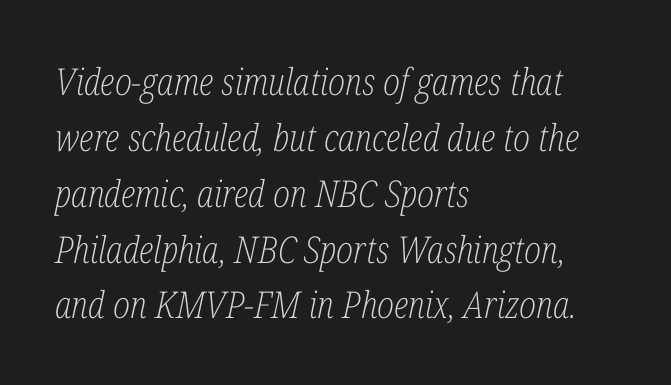
The image shows 37 px light, condensed serif type, italic (leaning right); set left-aligned, normal line spacing (1.51x), normal letter spacing, not underlined; low stroke contrast and a medium x-height.
